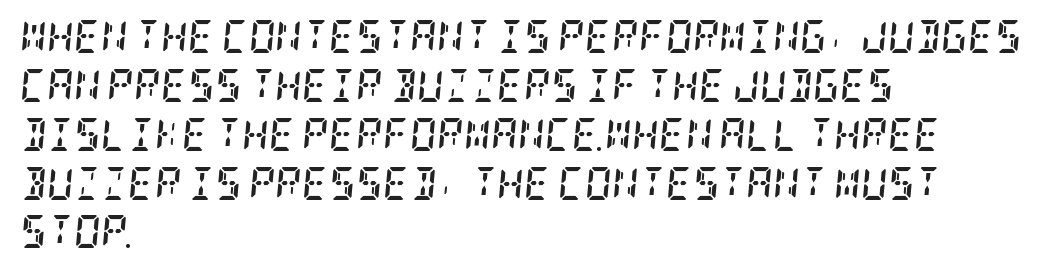
Q: Is the text bold? A: Yes.
Q: Is the text italic (slanted)? A: Yes, it leans right by about 5 degrees.
Q: Is the typeface a serif or a sans-serif typeface? A: Serif.
Q: Is the text underlined? A: No.
Q: How is the paragraph aligned? A: Left-aligned.
Q: Is the spacing between letters normal or unusually wide? A: Normal.
Q: Is the spacing between lines tight, normal or loose? A: Normal.
Q: Width (condensed, normal, or wide)? A: Condensed.
Q: Stroke contrast? A: Low.
Q: x-height? A: Large.
